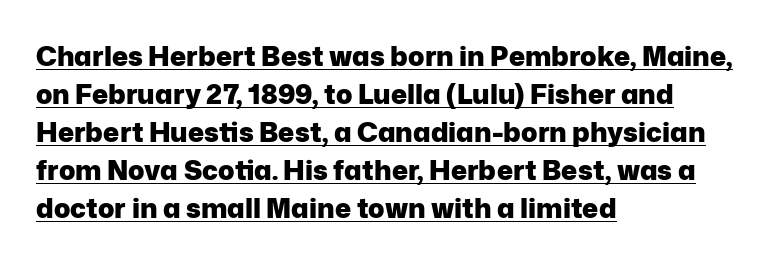
{"italic": "no", "bold": "yes", "underline": "yes", "align": "left", "line_spacing": "normal", "line_spacing_ratio": 1.41, "letter_spacing": "normal", "letter_spacing_em": 0.0, "glyph_px": 27}
